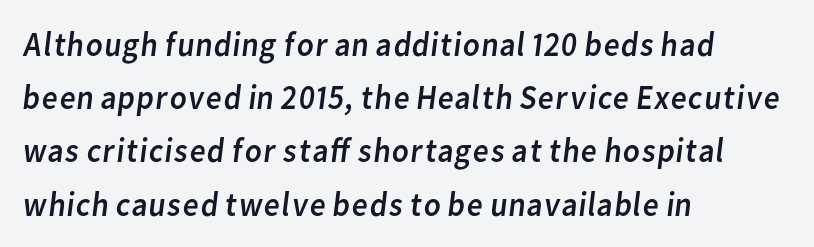
Q: Is the text bold? A: No.
Q: Is the typeface a serif or a sans-serif typeface? A: Sans-serif.
Q: Is the text underlined? A: No.
Q: How is the paragraph aligned? A: Left-aligned.
Q: Is the spacing between letters normal or unusually wide? A: Normal.
Q: Is the spacing between lines tight, normal or loose? A: Normal.
Q: Width (condensed, normal, or wide)? A: Normal.
Q: Stroke contrast? A: Low.
Q: x-height? A: Medium.
Q: Monospaced? A: No.
